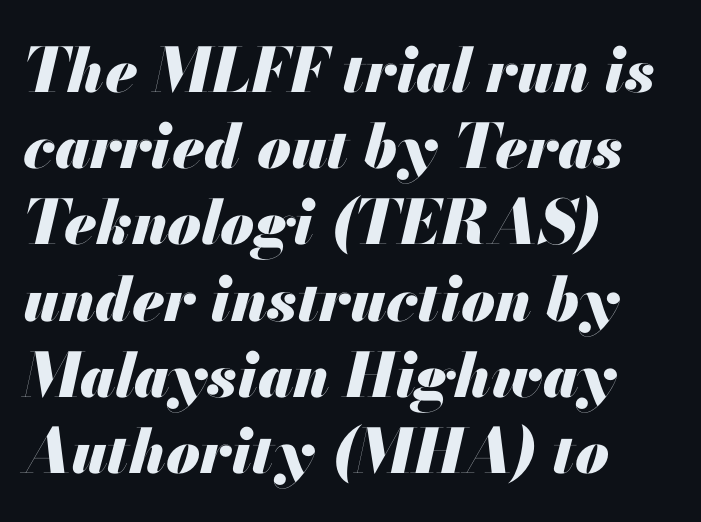
The letterforms sit shoulder to shoulder at normal distance. This sample has the flowing, uneven cadence of proportional lettering. Line beginnings align vertically; line endings do not. You can tell it's italic because the verticals aren't actually vertical.
